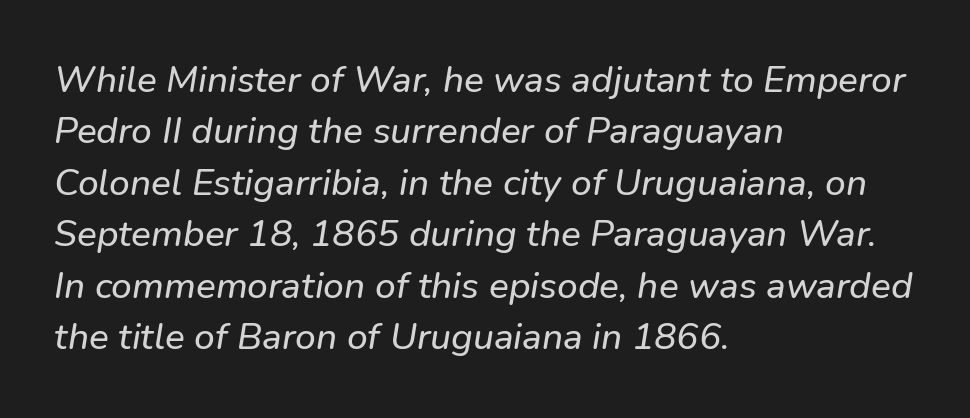
{"serif": "no", "width": "normal", "stroke_contrast": "low", "x_height": "medium", "monospaced": "no", "underline": "no", "align": "left", "line_spacing": "normal", "line_spacing_ratio": 1.39, "letter_spacing": "normal", "letter_spacing_em": 0.0, "glyph_px": 37}
